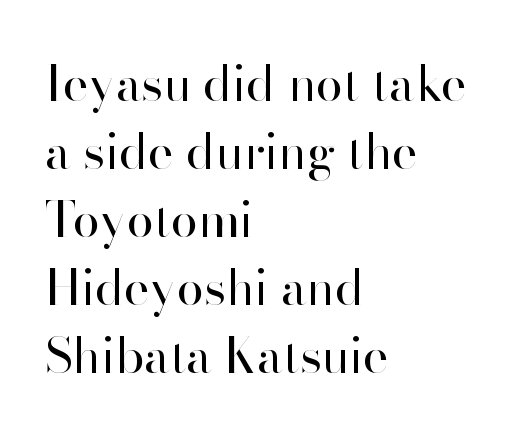
The image shows 49 px regular-weight sans-serif type, upright; set left-aligned, normal line spacing (1.39x), normal letter spacing, not underlined; high stroke contrast and a small x-height.
